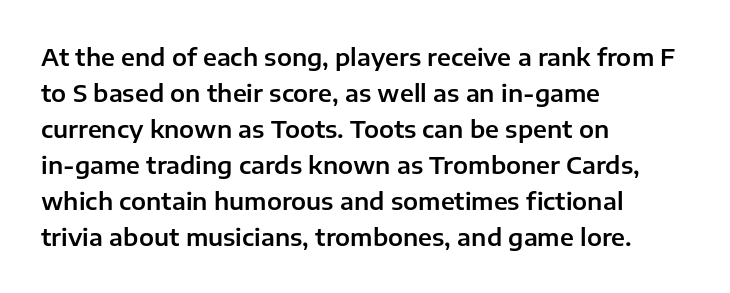
The image shows 24 px text type, upright; set left-aligned, normal line spacing (1.5x), normal letter spacing, not underlined.
